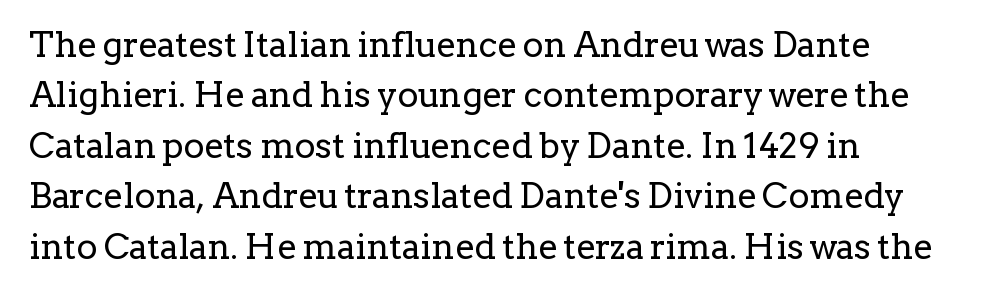
Q: Is the text bold? A: No.
Q: Is the text italic (slanted)? A: No, it is upright.
Q: Is the typeface a serif or a sans-serif typeface? A: Serif.
Q: Is the text underlined? A: No.
Q: How is the paragraph aligned? A: Left-aligned.
Q: Is the spacing between letters normal or unusually wide? A: Normal.
Q: Is the spacing between lines tight, normal or loose? A: Normal.
Q: Width (condensed, normal, or wide)? A: Normal.
Q: Stroke contrast? A: Low.
Q: x-height? A: Medium.
Q: Monospaced? A: No.
